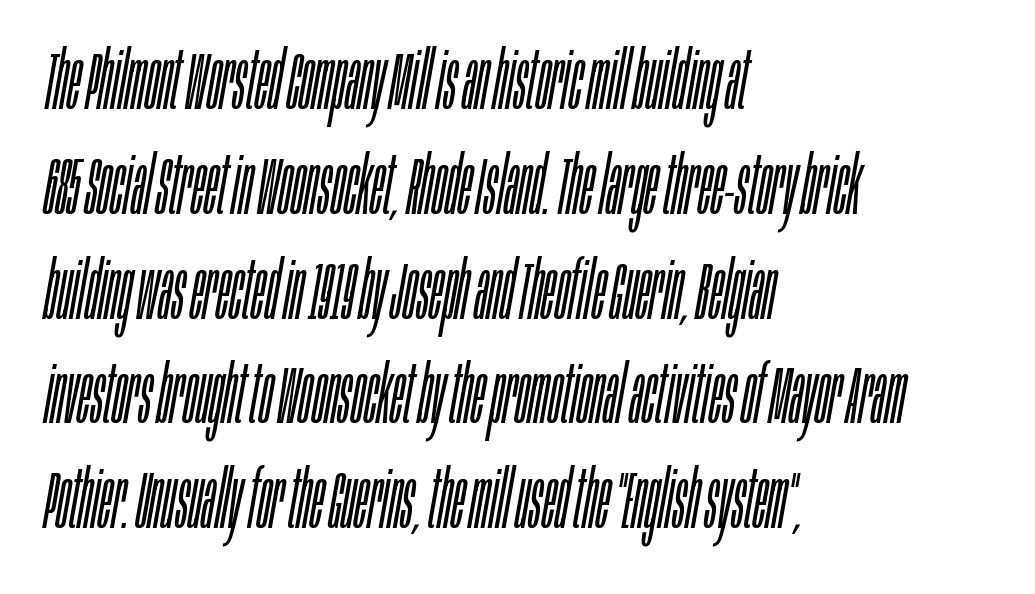
Q: Is the text bold? A: No.
Q: Is the text italic (slanted)? A: Yes, it leans right by about 10 degrees.
Q: Is the text underlined? A: No.
Q: How is the paragraph aligned? A: Left-aligned.
Q: Is the spacing between letters normal or unusually wide? A: Normal.
Q: Is the spacing between lines tight, normal or loose? A: Normal.
Q: Width (condensed, normal, or wide)? A: Condensed.
Q: Stroke contrast? A: Low.
Q: x-height? A: Large.
Q: Monospaced? A: No.
